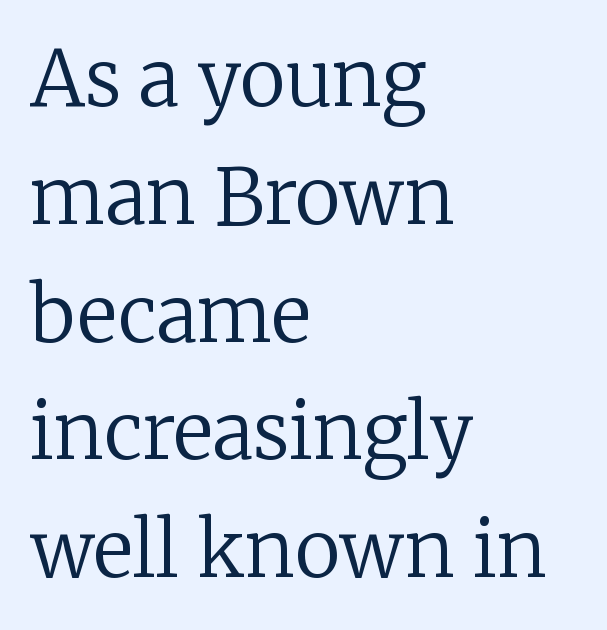
The image shows 77 px regular-weight serif type, upright; set left-aligned, normal line spacing (1.53x), normal letter spacing, not underlined; low stroke contrast and a medium x-height.
